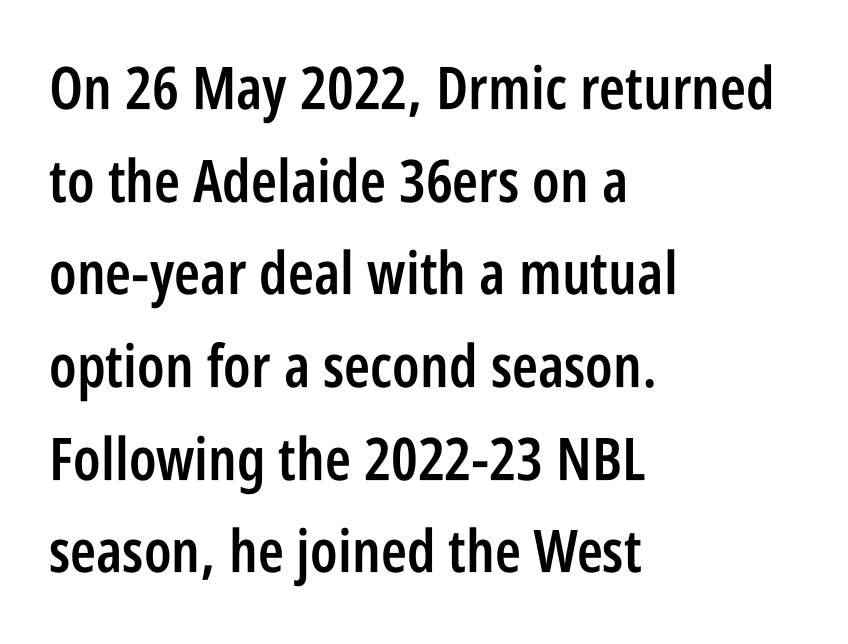
The image shows 59 px semibold, condensed sans-serif type, upright; set left-aligned, normal line spacing (1.57x), normal letter spacing, not underlined; low stroke contrast and a large x-height.
